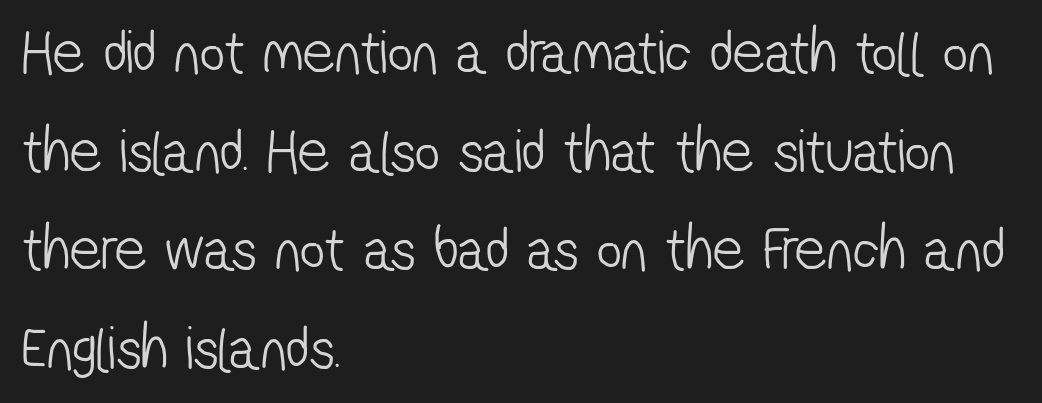
The image shows 62 px light, condensed sans-serif type; set left-aligned, normal line spacing (1.59x), normal letter spacing, not underlined; low stroke contrast and a medium x-height.
